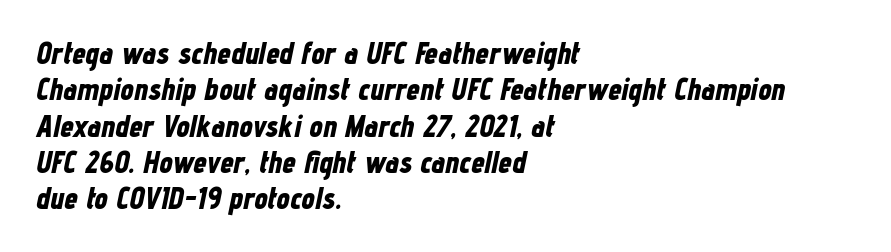
The image shows 30 px bold, condensed type, italic (leaning right); set left-aligned, line spacing 1.21x, normal letter spacing, not underlined; low stroke contrast and a medium x-height.
